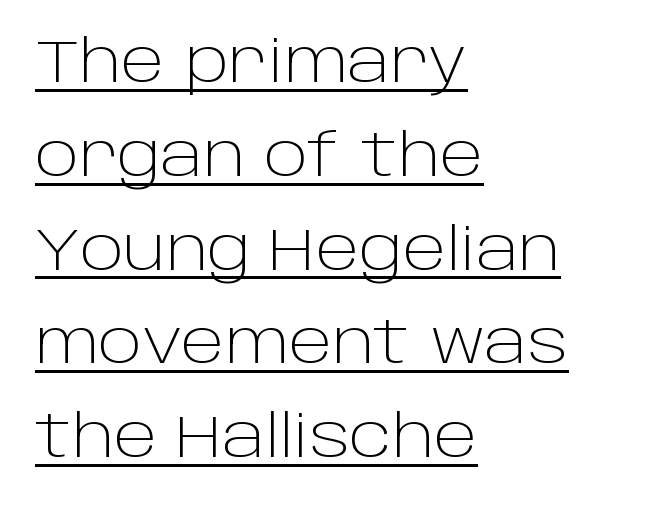
Like a heading marked for emphasis, these lines bear an underscore. Each line starts at the same left margin while the right side varies. The typesetting does not lean heavy: it is not bold. What kind of face is this? One without serifs — a sans.
